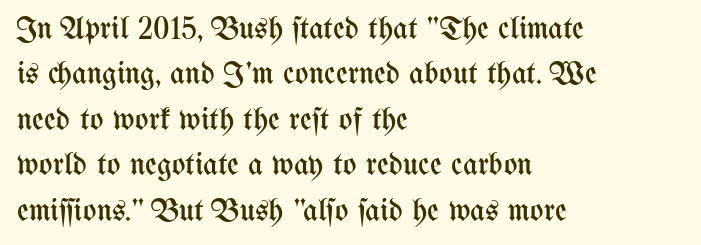
The words here are not underlined. These lines are rendered in a variable-pitch font. Leftover space on each line is placed entirely after the last word. Italic: no, the glyphs are upright roman.
